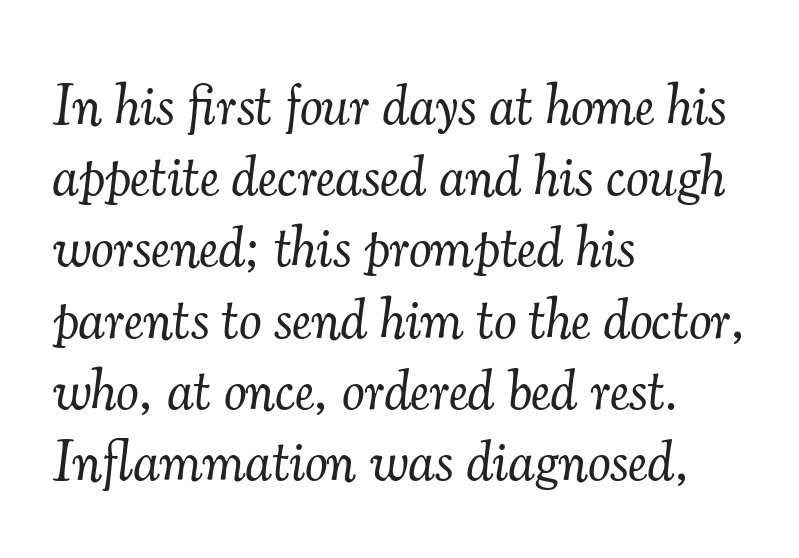
The image shows 57 px light serif type, italic (leaning right); set left-aligned, normal line spacing (1.25x), normal letter spacing, not underlined; medium stroke contrast and a small x-height.
